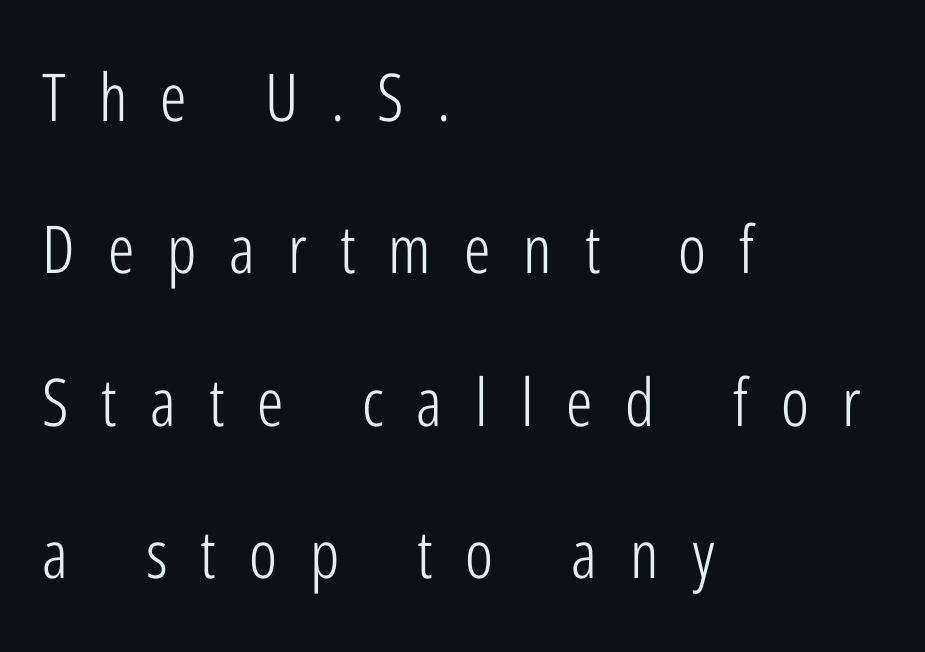
{"serif": "no", "italic": "no", "bold": "no", "weight": "light", "width": "condensed", "stroke_contrast": "low", "x_height": "medium", "monospaced": "no", "underline": "no", "align": "left", "line_spacing": "loose", "line_spacing_ratio": 2.31, "letter_spacing": "wide", "letter_spacing_em": 0.5, "glyph_px": 66}
